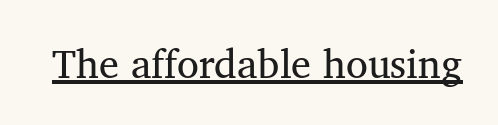
Vertical stems look standard width or narrower in stroke. Honestly, the underline is the first thing you notice here. You could not count columns in this text — the font is proportionally spaced. Ordinary non-slanted type is in use. These lines keep a tight, regular rhythm from letter to letter. To sum up the face: it has serifs.
